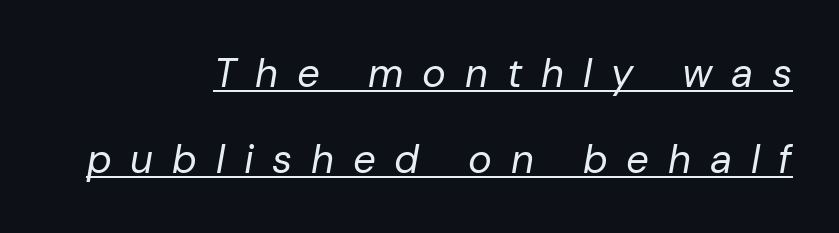
{"italic": "yes", "lean": "right", "slant_degrees": 10, "bold": "no", "weight": "regular", "width": "normal", "stroke_contrast": "low", "x_height": "medium", "monospaced": "no", "underline": "yes", "align": "right", "line_spacing": "loose", "line_spacing_ratio": 2.15, "letter_spacing": "wide", "letter_spacing_em": 0.47, "glyph_px": 40}
